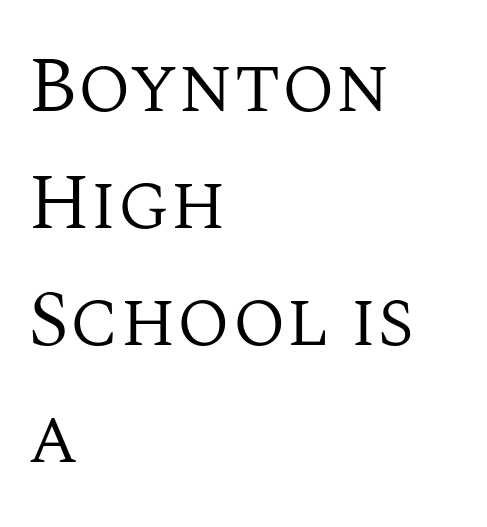
The rendering keeps characters at their native spacing. The typography opts for an upright posture over an oblique one. Line starts are locked; line ends wander. Descenders are the only things crossing below the line. The face used here is seriffed, in the tradition of book romans. This sample has the flowing, uneven cadence of proportional lettering.
